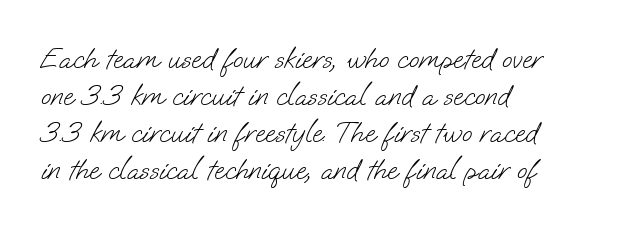
{"serif": "no", "bold": "no", "weight": "light", "width": "normal", "stroke_contrast": "low", "x_height": "small", "monospaced": "no", "underline": "no", "align": "left", "line_spacing_ratio": 1.23, "letter_spacing": "normal", "letter_spacing_em": 0.0, "glyph_px": 30}
